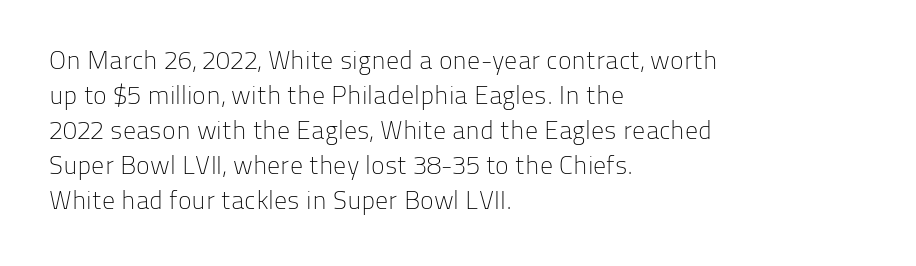
Q: Is the text bold? A: No.
Q: Is the text italic (slanted)? A: No, it is upright.
Q: Is the text underlined? A: No.
Q: How is the paragraph aligned? A: Left-aligned.
Q: Is the spacing between letters normal or unusually wide? A: Normal.
Q: Is the spacing between lines tight, normal or loose? A: Normal.
